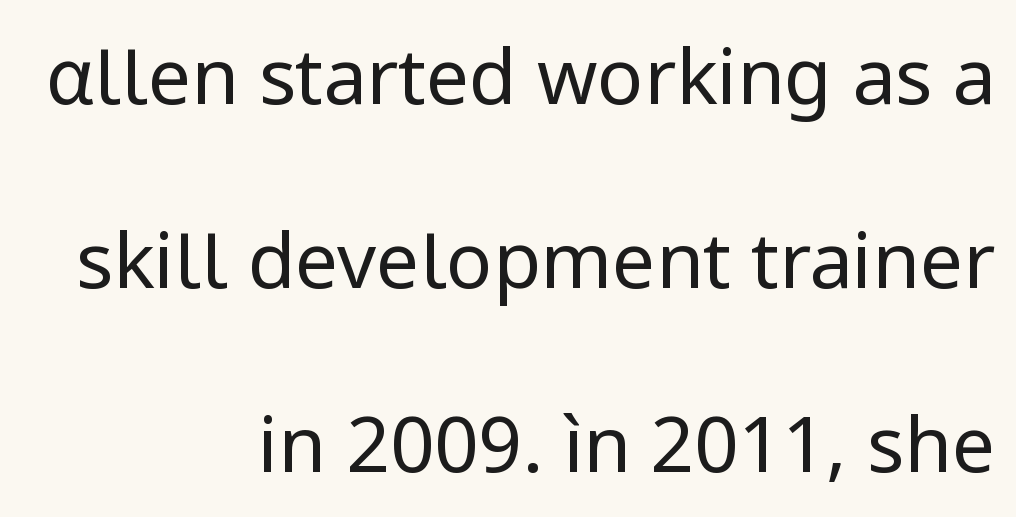
The gap between lines stays unmarked. The weight would be labelled regular, book, light, or lighter still. Vertically, the passage feels expansive, rows floating well apart. There is no visible air inserted between adjacent glyphs. You could not count columns in this text — the font is proportionally spaced.
